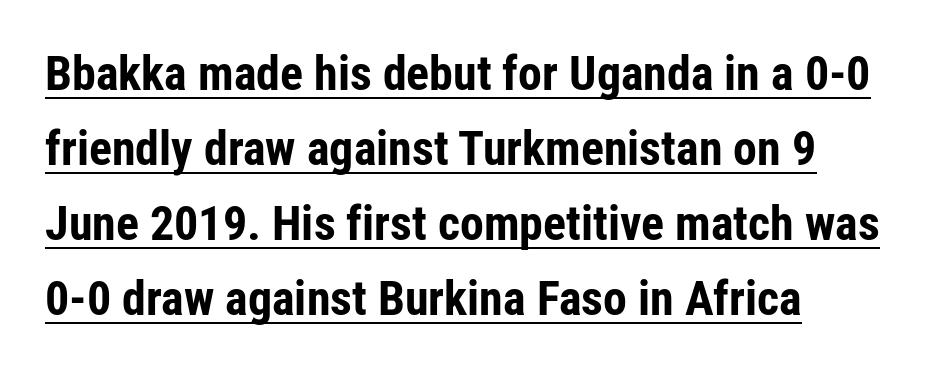
To sum up the face: it is a sans, with no serifs. Varying glyph widths throughout — classic text-font behaviour. As a designer I'd log this as weight 700, bold. Each line of the rendering has a horizontal stroke beneath the glyphs. Tracking here is standard; glyphs follow each other at the usual distance.
